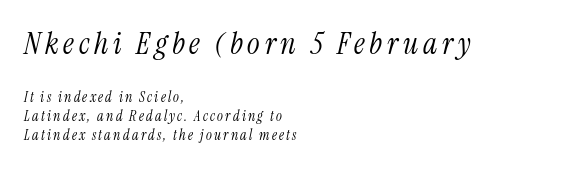
Bigger letters appear in the top chunk; the bottom chunk is reduced. A typesetter would call this proportional, since set widths differ per character. What's the leading like? Ordinary, nothing unusual. This rendering uses left alignment, leaving the right contour irregular. The cut favours lightness, reaching ordinary text weight at its darkest. Underline: absent.
